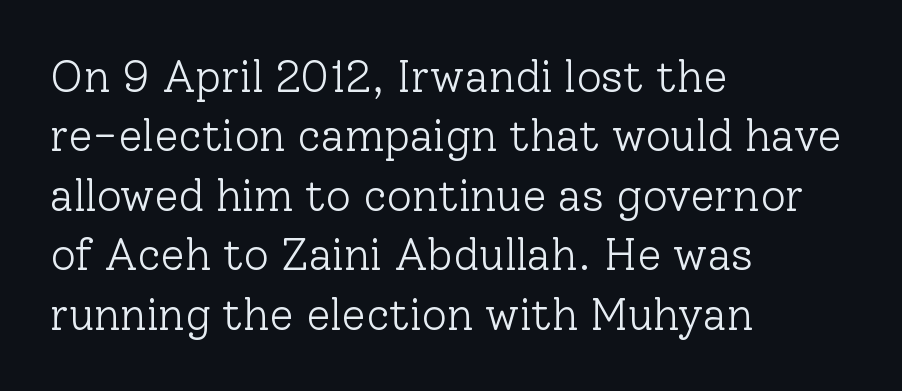
You can tell from the footed stems that serif type was used. Visually the block forms a straight wall on the left and a jagged coastline on the right. The lettering stays uniformly vertical, giving the passage a roman look. One glance says typical: line gaps are just what's usual. No extra tracking has been applied to these lines. Note the varied advance widths — an 'i' is clearly narrower than an 'm'.
